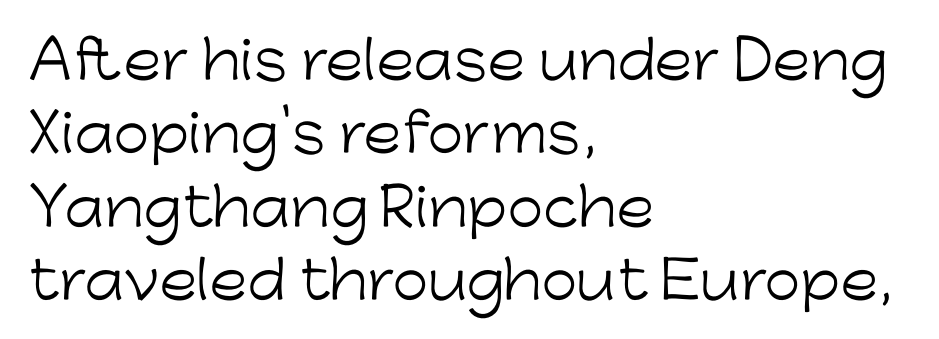
{"serif": "no", "italic": "no", "bold": "no", "weight": "light", "width": "normal", "stroke_contrast": "low", "x_height": "medium", "monospaced": "no", "underline": "no", "align": "left", "line_spacing": "normal", "line_spacing_ratio": 1.41, "letter_spacing": "normal", "letter_spacing_em": 0.0, "glyph_px": 52}
